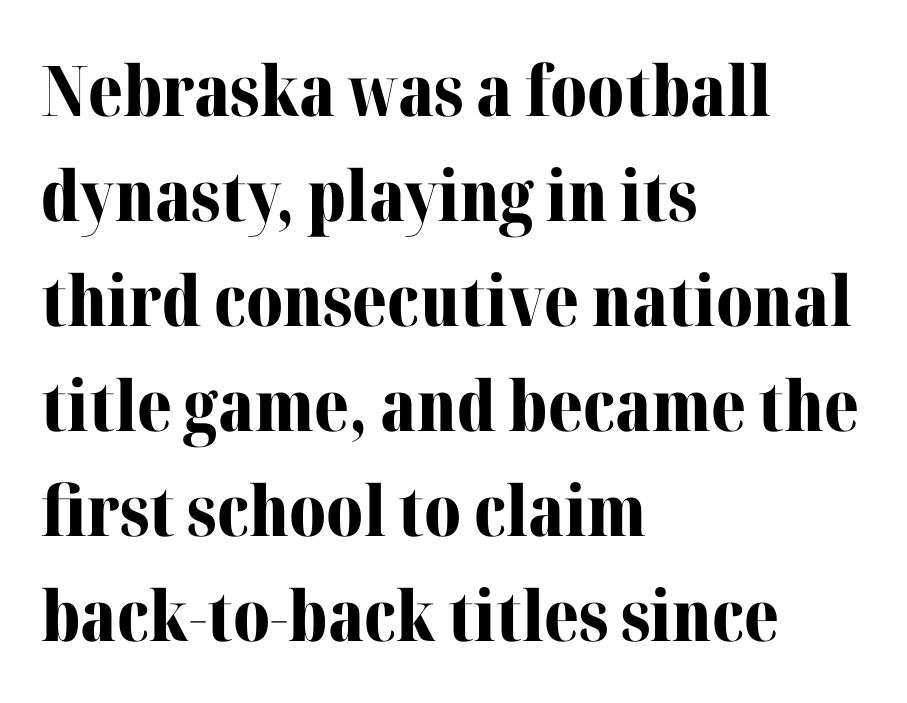
{"serif": "yes", "italic": "no", "bold": "yes", "weight": "bold", "width": "normal", "stroke_contrast": "medium", "x_height": "medium", "monospaced": "no", "underline": "no", "align": "left", "line_spacing": "normal", "line_spacing_ratio": 1.5, "letter_spacing": "normal", "letter_spacing_em": 0.0, "glyph_px": 70}
